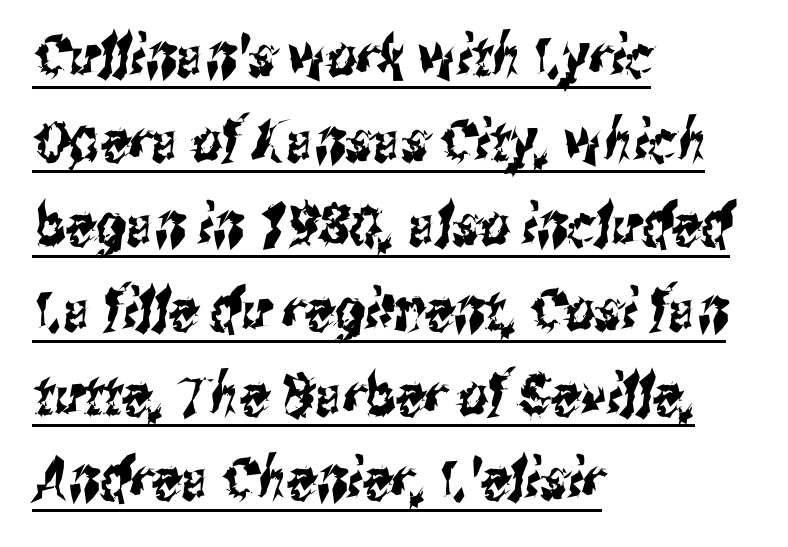
This sample uses plain, unmodified letter spacing. The block of text has a typical density, with ordinary space between rows. Emphasis is given by a line drawn under the lettering. Casual observation: everything's shoved over to the left.
